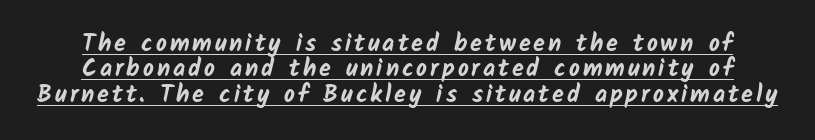
Q: Is the text bold? A: Yes.
Q: Is the text underlined? A: Yes.
Q: Is the spacing between lines tight, normal or loose? A: Tight.
